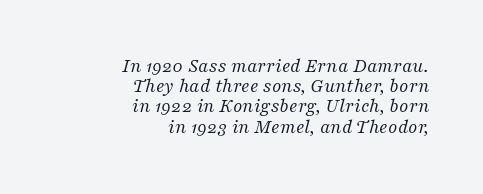
Q: Is the text bold? A: No.
Q: Is the text italic (slanted)? A: Yes, it leans right by about 16 degrees.
Q: Is the text underlined? A: No.
Q: How is the paragraph aligned? A: Right-aligned.
Q: Is the spacing between letters normal or unusually wide? A: Normal.
Q: Is the spacing between lines tight, normal or loose? A: Tight.
